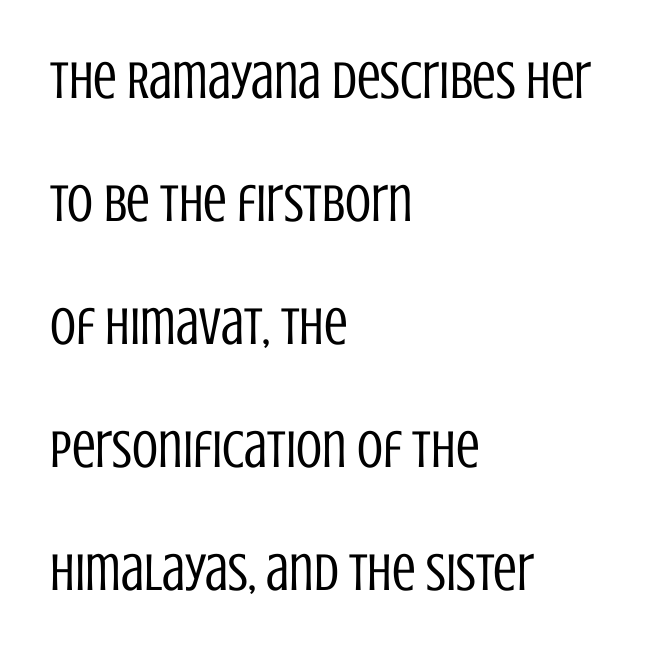
{"serif": "no", "italic": "no", "bold": "no", "weight": "regular", "width": "condensed", "stroke_contrast": "low", "x_height": "large", "monospaced": "no", "underline": "no", "align": "left", "line_spacing": "loose", "line_spacing_ratio": 2.32, "letter_spacing": "normal", "letter_spacing_em": 0.0, "glyph_px": 53}
